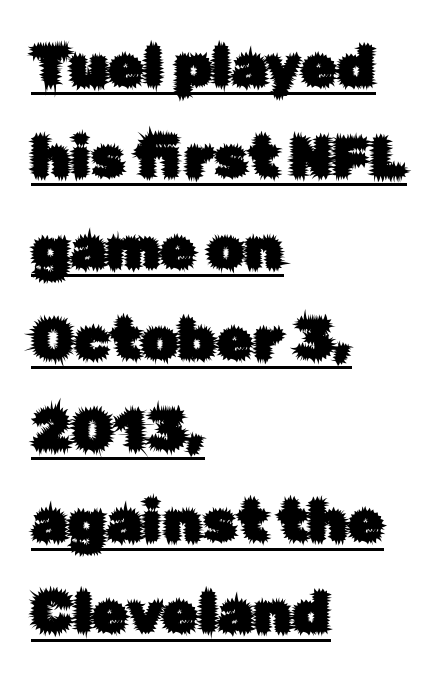
{"serif": "no", "italic": "no", "width": "normal", "stroke_contrast": "low", "x_height": "medium", "monospaced": "no", "underline": "yes", "align": "left", "line_spacing": "normal", "line_spacing_ratio": 1.57, "letter_spacing": "normal", "letter_spacing_em": 0.0, "glyph_px": 58}
